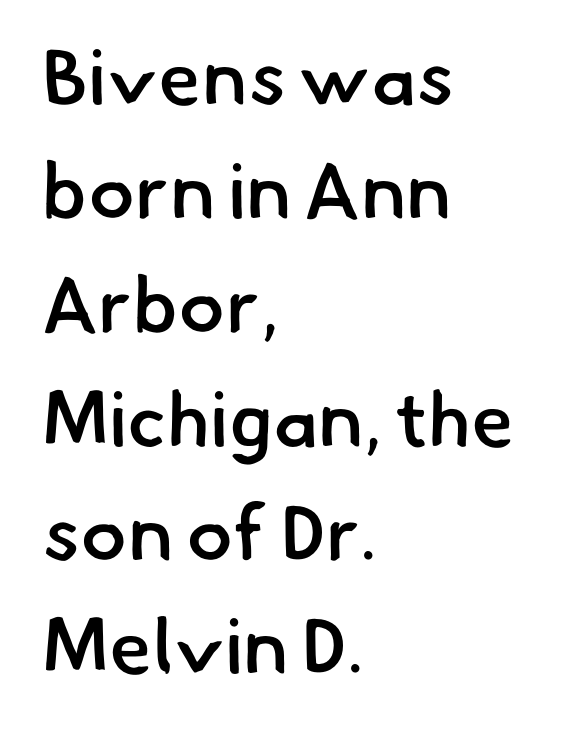
Glance below the letters and you will spot only blank space. Grotesque or geometric, the face here clearly has no serifs. Left-aligned paragraph, ragged on the right. Rows of type keep a routine distance in the vertical direction.
